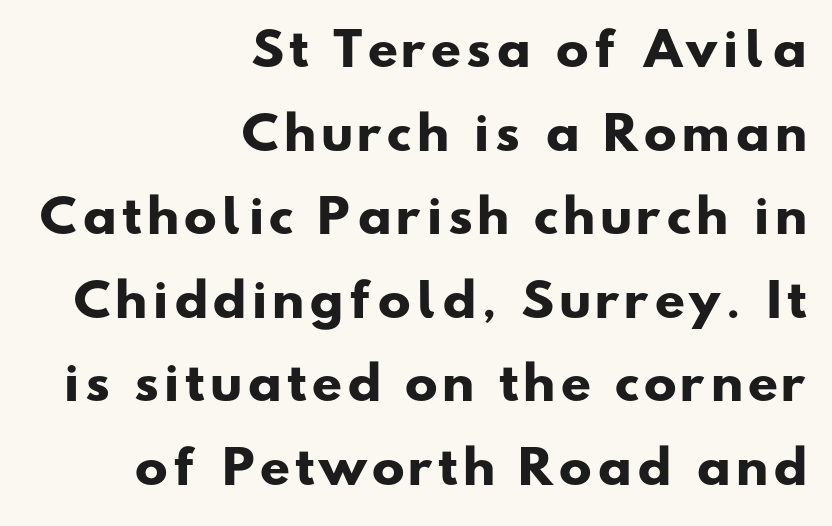
Q: Is the text bold? A: Yes.
Q: Is the typeface a serif or a sans-serif typeface? A: Sans-serif.
Q: Is the text underlined? A: No.
Q: How is the paragraph aligned? A: Right-aligned.
Q: Is the spacing between lines tight, normal or loose? A: Loose.
Q: Width (condensed, normal, or wide)? A: Wide.
Q: Stroke contrast? A: Low.
Q: x-height? A: Small.
Q: Monospaced? A: No.
